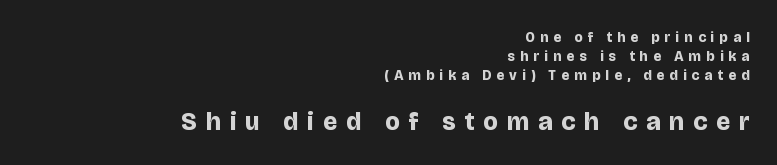
Q: Is the text bold? A: Yes.
Q: Is the text italic (slanted)? A: No, it is upright.
Q: Is the text underlined? A: No.
Q: How is the paragraph aligned? A: Right-aligned.
Q: Is the spacing between letters normal or unusually wide? A: Unusually wide.
Q: Is the spacing between lines tight, normal or loose? A: Normal.
Q: Which block of text is set in a larger size, the first (top) or the second (bottom)? A: The second (bottom) one.
